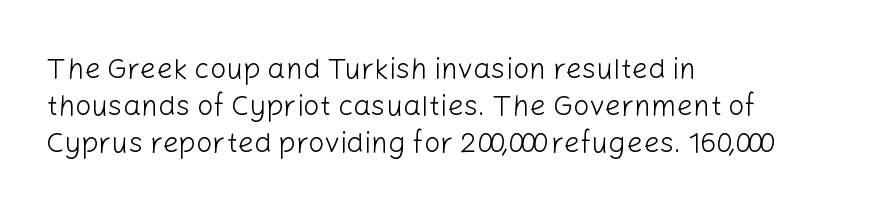
{"serif": "no", "italic": "no", "bold": "no", "weight": "light", "width": "normal", "stroke_contrast": "low", "x_height": "medium", "monospaced": "no", "underline": "no", "align": "left", "line_spacing": "normal", "line_spacing_ratio": 1.28, "letter_spacing": "normal", "letter_spacing_em": 0.0, "glyph_px": 29}
